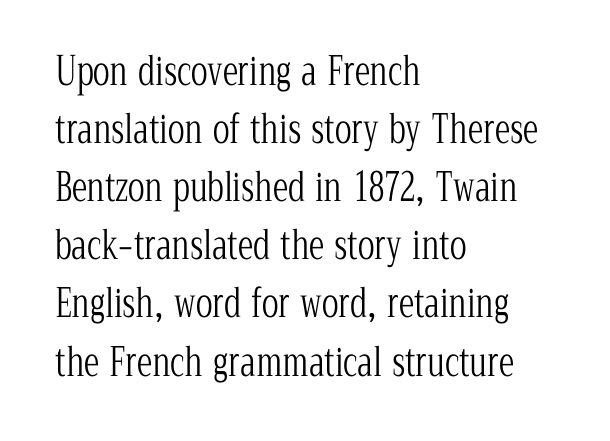
{"serif": "yes", "italic": "no", "bold": "no", "weight": "light", "width": "condensed", "stroke_contrast": "low", "x_height": "medium", "monospaced": "no", "underline": "no", "align": "left", "line_spacing": "normal", "line_spacing_ratio": 1.49, "letter_spacing": "normal", "letter_spacing_em": 0.0, "glyph_px": 39}
